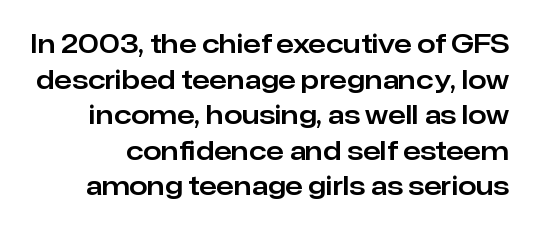
Honestly, the letter spacing is just normal — you wouldn't notice it. If you measured baseline to baseline, you'd find a middling distance. Underlining? Definitely not there. It's the straight-up-and-down kind of type.
